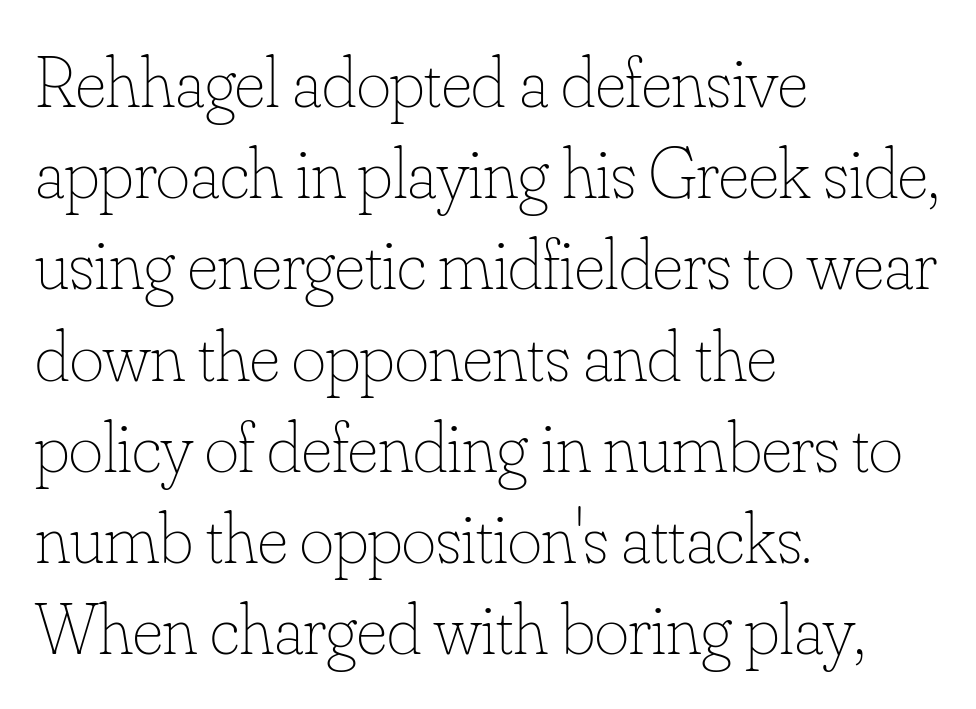
Character widths vary here, with narrow letters taking less room than wide ones. Descenders are the only things crossing below the line. These lines sit exactly where default settings would place them. These lines were composed using upright roman letters. Observe the ordinary spacing: letters are neighbours, not strangers.
